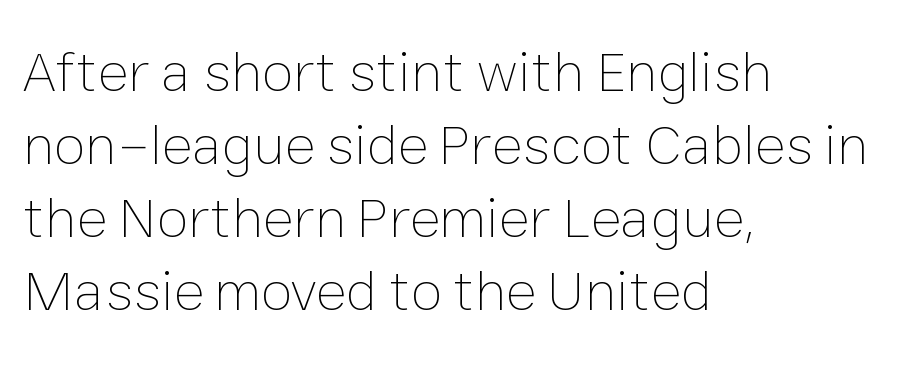
Q: Is the text bold? A: No.
Q: Is the text italic (slanted)? A: No, it is upright.
Q: Is the text underlined? A: No.
Q: How is the paragraph aligned? A: Left-aligned.
Q: Is the spacing between letters normal or unusually wide? A: Normal.
Q: Is the spacing between lines tight, normal or loose? A: Normal.
Q: Width (condensed, normal, or wide)? A: Normal.
Q: Stroke contrast? A: Low.
Q: x-height? A: Medium.
Q: Monospaced? A: No.
